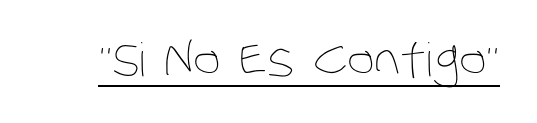
Q: Is the text bold? A: No.
Q: Is the text underlined? A: Yes.
Q: Is the spacing between letters normal or unusually wide? A: Normal.
Q: Width (condensed, normal, or wide)? A: Condensed.
Q: Stroke contrast? A: Low.
Q: x-height? A: Large.
Q: Monospaced? A: No.
